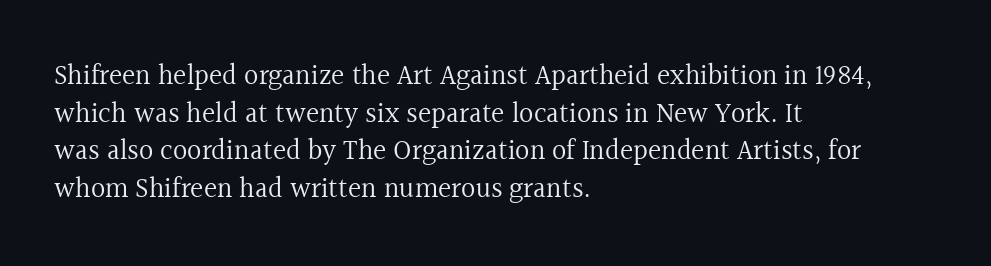
{"serif": "yes", "italic": "no", "bold": "no", "weight": "regular", "width": "normal", "x_height": "medium", "monospaced": "no", "underline": "no", "align": "left", "line_spacing": "normal", "line_spacing_ratio": 1.34, "letter_spacing": "normal", "letter_spacing_em": 0.0, "glyph_px": 28}
